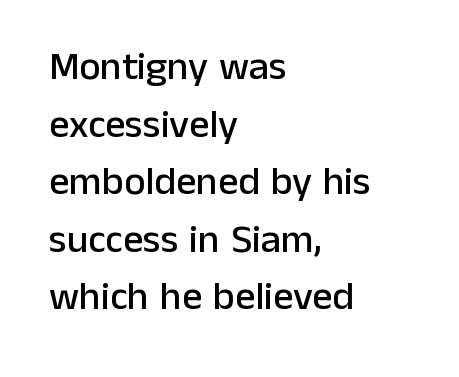
{"serif": "no", "italic": "no", "width": "normal", "stroke_contrast": "low", "x_height": "medium", "monospaced": "no", "underline": "no", "align": "left", "line_spacing": "normal", "line_spacing_ratio": 1.44, "letter_spacing": "normal", "letter_spacing_em": 0.0, "glyph_px": 40}
